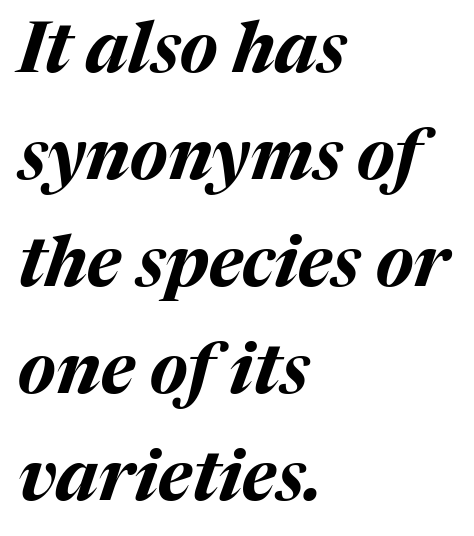
{"italic": "yes", "lean": "right", "slant_degrees": 17, "bold": "yes", "weight": "bold", "width": "normal", "stroke_contrast": "medium", "x_height": "medium", "monospaced": "no", "underline": "no", "align": "left", "line_spacing": "normal", "line_spacing_ratio": 1.53, "letter_spacing": "normal", "letter_spacing_em": 0.0, "glyph_px": 70}
